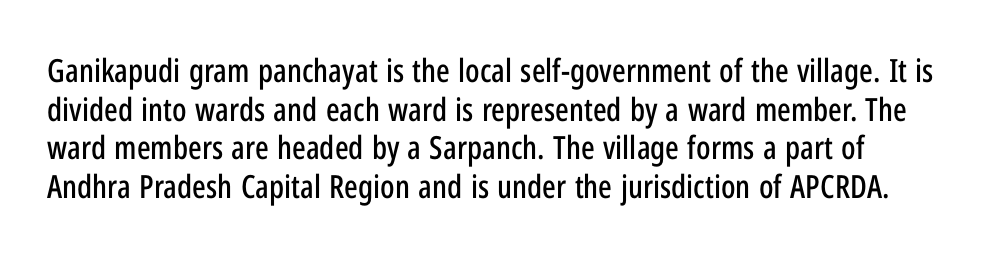
The image shows 32 px condensed sans-serif type, upright; set line spacing 1.21x, normal letter spacing, not underlined; low stroke contrast and a medium x-height.
